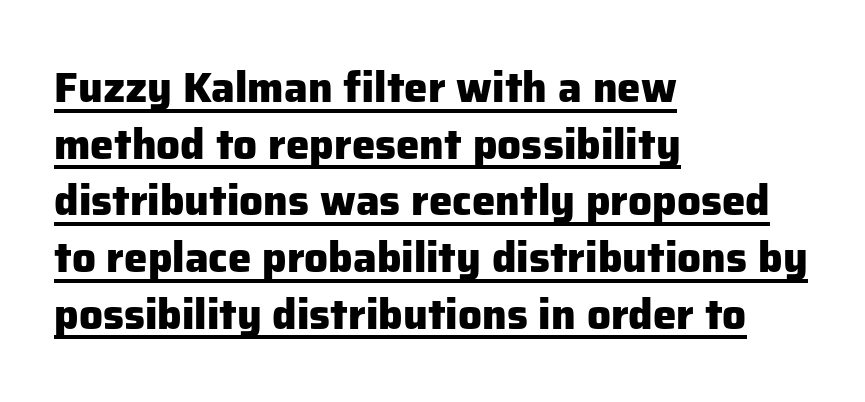
{"serif": "no", "italic": "no", "bold": "yes", "weight": "heavy", "width": "normal", "stroke_contrast": "low", "x_height": "medium", "monospaced": "no", "underline": "yes", "align": "left", "line_spacing": "normal", "line_spacing_ratio": 1.35, "letter_spacing": "normal", "letter_spacing_em": 0.0, "glyph_px": 42}
